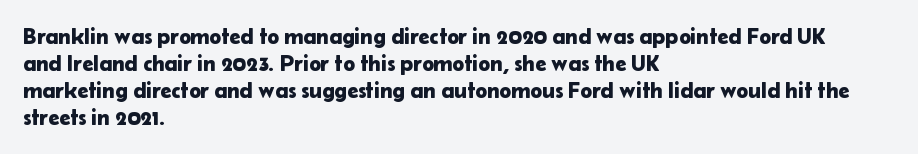
Q: Is the text italic (slanted)? A: No, it is upright.
Q: Is the text underlined? A: No.
Q: How is the paragraph aligned? A: Left-aligned.
Q: Is the spacing between letters normal or unusually wide? A: Normal.
